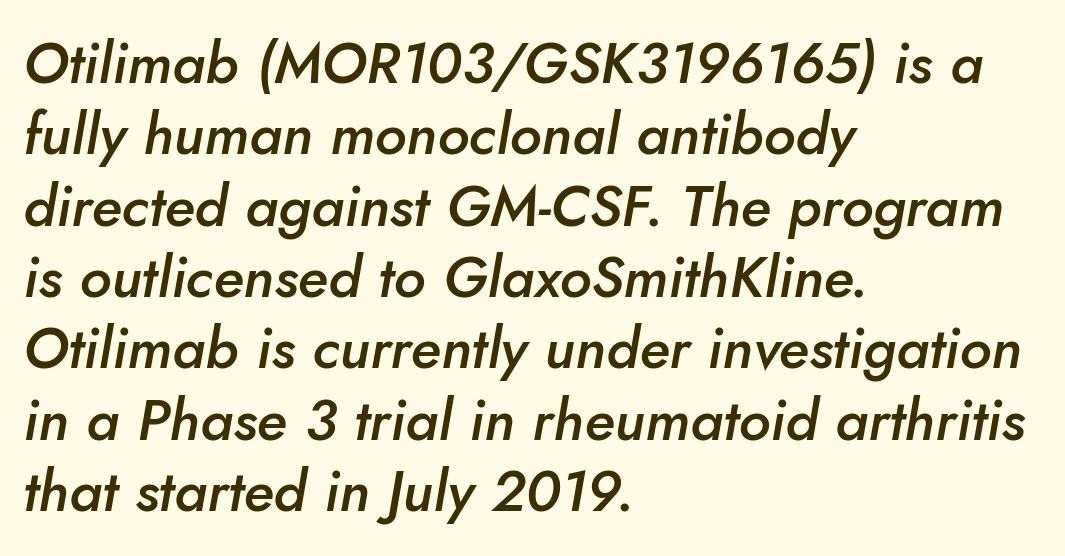
Q: Is the text bold? A: Semi-bold.
Q: Is the text italic (slanted)? A: Yes, it leans right by about 10 degrees.
Q: Is the text underlined? A: No.
Q: How is the paragraph aligned? A: Left-aligned.
Q: Is the spacing between letters normal or unusually wide? A: Normal.
Q: Width (condensed, normal, or wide)? A: Normal.
Q: Stroke contrast? A: Low.
Q: x-height? A: Small.
Q: Monospaced? A: No.
